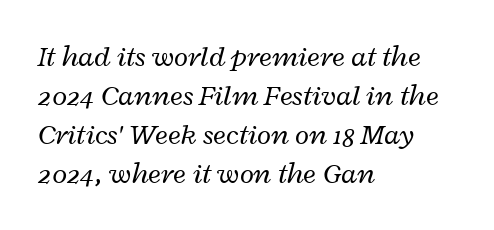
Q: Is the text bold? A: No.
Q: Is the text italic (slanted)? A: Yes, it leans right by about 12 degrees.
Q: Is the text underlined? A: No.
Q: How is the paragraph aligned? A: Left-aligned.
Q: Is the spacing between letters normal or unusually wide? A: Normal.
Q: Is the spacing between lines tight, normal or loose? A: Normal.
Q: Width (condensed, normal, or wide)? A: Wide.
Q: Stroke contrast? A: Low.
Q: x-height? A: Medium.
Q: Monospaced? A: No.
